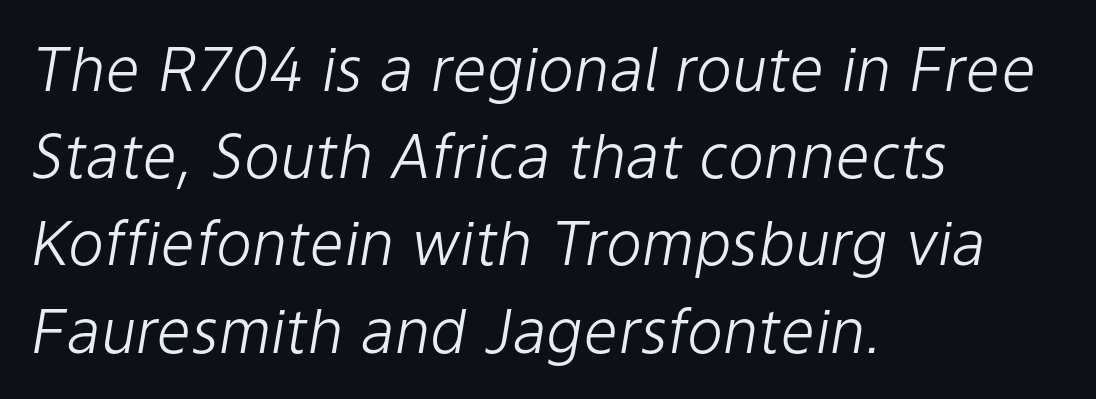
The image shows 61 px light type, italic (leaning right); set left-aligned, normal line spacing (1.43x), normal letter spacing, not underlined; low stroke contrast and a medium x-height.
